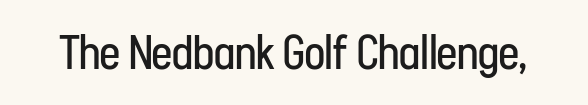
Unbolded letterforms with no extra heft. Is this a fixed-width face? No — the glyphs have proportional, varying widths. Ascenders rise straight up at ninety degrees. The passage shown is typeset with a sans-serif family. A typesetter would call this zero additional tracking.
